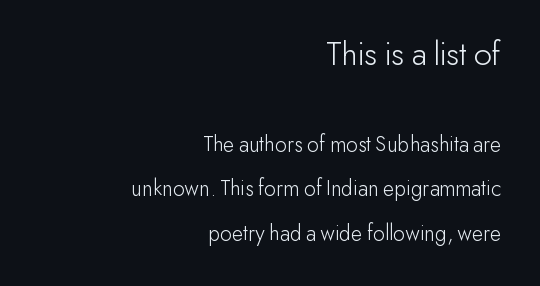
The gap between lines stays unmarked. The setting favours the right margin, as signatures and pull-quotes sometimes do. The block of text is sparse from top to bottom, with ample space between rows. These two chunks differ in scale, with the top chunk taking the larger measure.
